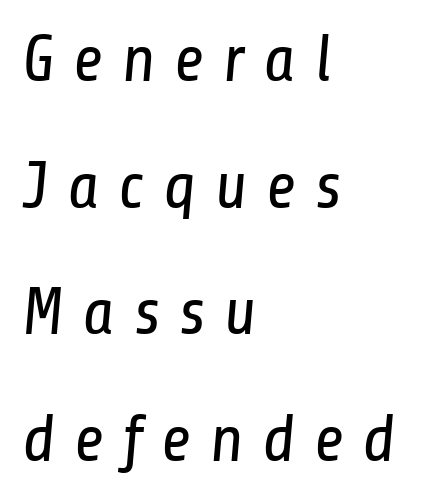
Between one letter and the next there's a generous, obvious gap. Underline: absent. Left-aligned paragraph, ragged on the right. Stroke thickness stays within the range of a standard reading face or lighter. This sample has the flowing, uneven cadence of proportional lettering. No feet cap the strokes, marking this as sans-serif type.
